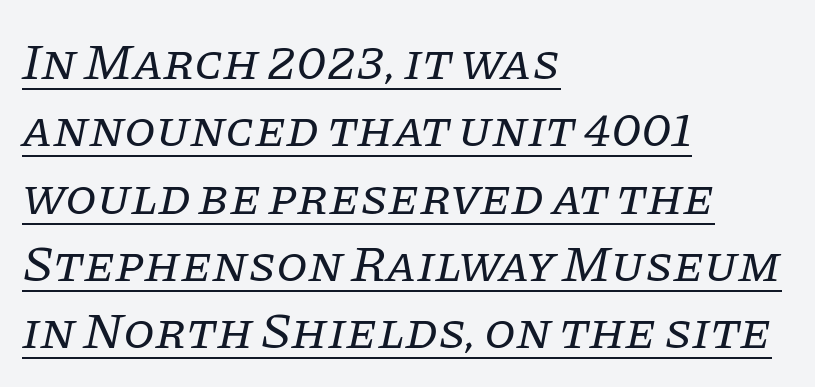
Q: Is the text bold? A: No.
Q: Is the text italic (slanted)? A: Yes, it leans right by about 11 degrees.
Q: Is the typeface a serif or a sans-serif typeface? A: Serif.
Q: Is the text underlined? A: Yes.
Q: How is the paragraph aligned? A: Left-aligned.
Q: Is the spacing between letters normal or unusually wide? A: Normal.
Q: Is the spacing between lines tight, normal or loose? A: Normal.
Q: Width (condensed, normal, or wide)? A: Normal.
Q: Stroke contrast? A: Low.
Q: x-height? A: Large.
Q: Monospaced? A: No.
